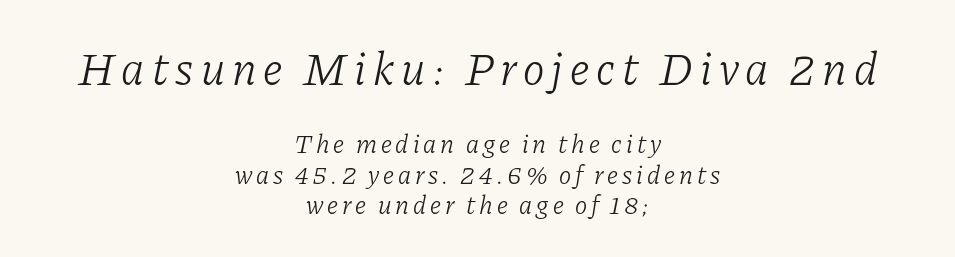
Q: Is the text bold? A: No.
Q: Is the text italic (slanted)? A: Yes, it leans right by about 11 degrees.
Q: Is the typeface a serif or a sans-serif typeface? A: Serif.
Q: Is the text underlined? A: No.
Q: How is the paragraph aligned? A: Centered.
Q: Which block of text is set in a larger size, the first (top) or the second (bottom)? A: The first (top) one.
Q: Width (condensed, normal, or wide)? A: Normal.
Q: Stroke contrast? A: Low.
Q: x-height? A: Medium.
Q: Monospaced? A: No.
